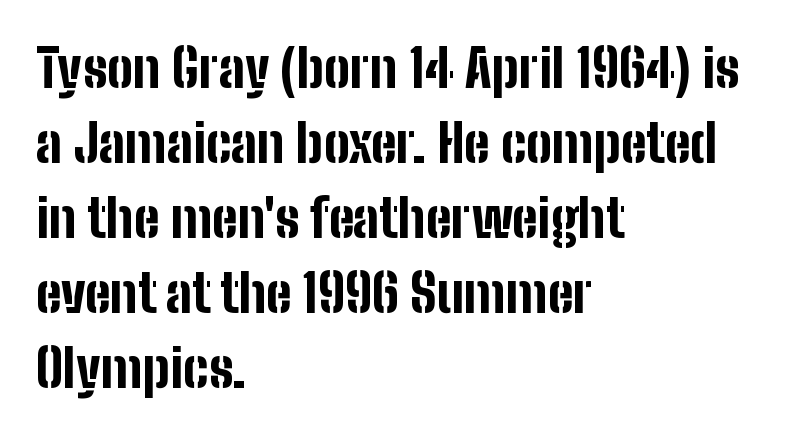
The image shows 52 px bold, condensed sans-serif type, upright; set left-aligned, normal line spacing (1.44x), normal letter spacing, not underlined; low stroke contrast and a medium x-height.
